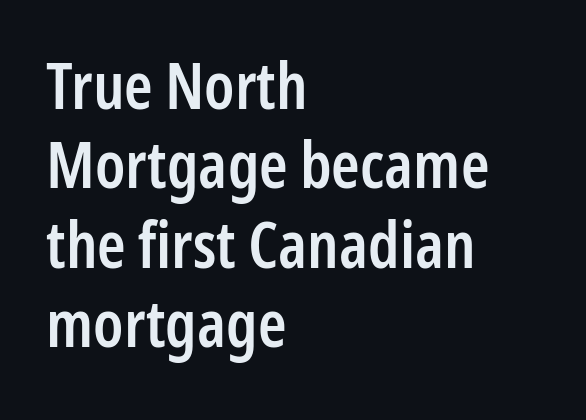
{"serif": "no", "italic": "no", "bold": "semi", "weight": "semibold", "width": "condensed", "stroke_contrast": "low", "x_height": "medium", "monospaced": "no", "underline": "no", "align": "left", "line_spacing_ratio": 1.22, "letter_spacing": "normal", "letter_spacing_em": 0.0, "glyph_px": 65}
